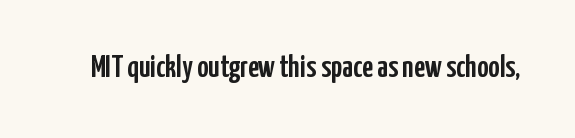
Q: Is the text italic (slanted)? A: No, it is upright.
Q: Is the typeface a serif or a sans-serif typeface? A: Sans-serif.
Q: Is the text underlined? A: No.
Q: Is the spacing between letters normal or unusually wide? A: Normal.
Q: Width (condensed, normal, or wide)? A: Condensed.
Q: Stroke contrast? A: Low.
Q: x-height? A: Medium.
Q: Monospaced? A: No.
